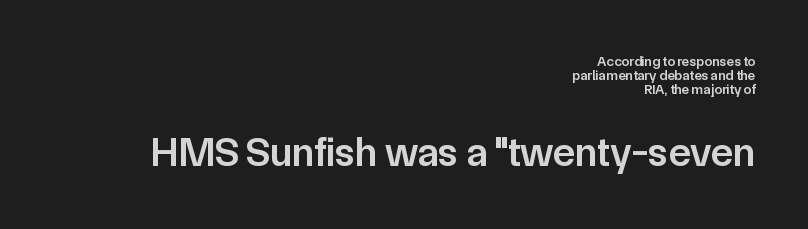
{"serif": "no", "italic": "no", "bold": "semi", "weight": "semibold", "width": "normal", "stroke_contrast": "low", "x_height": "medium", "monospaced": "no", "underline": "no", "align": "right", "line_spacing": "tight", "line_spacing_ratio": 1.0, "letter_spacing": "normal", "letter_spacing_em": 0.0, "larger_block": "second", "size_ratio": 2.93, "glyph_px": 41}
